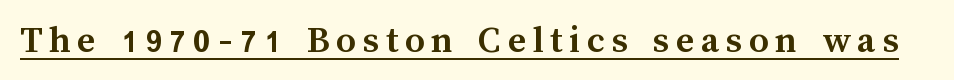
The image shows 39 px semibold type, upright; set underlined; medium stroke contrast and a medium x-height.
